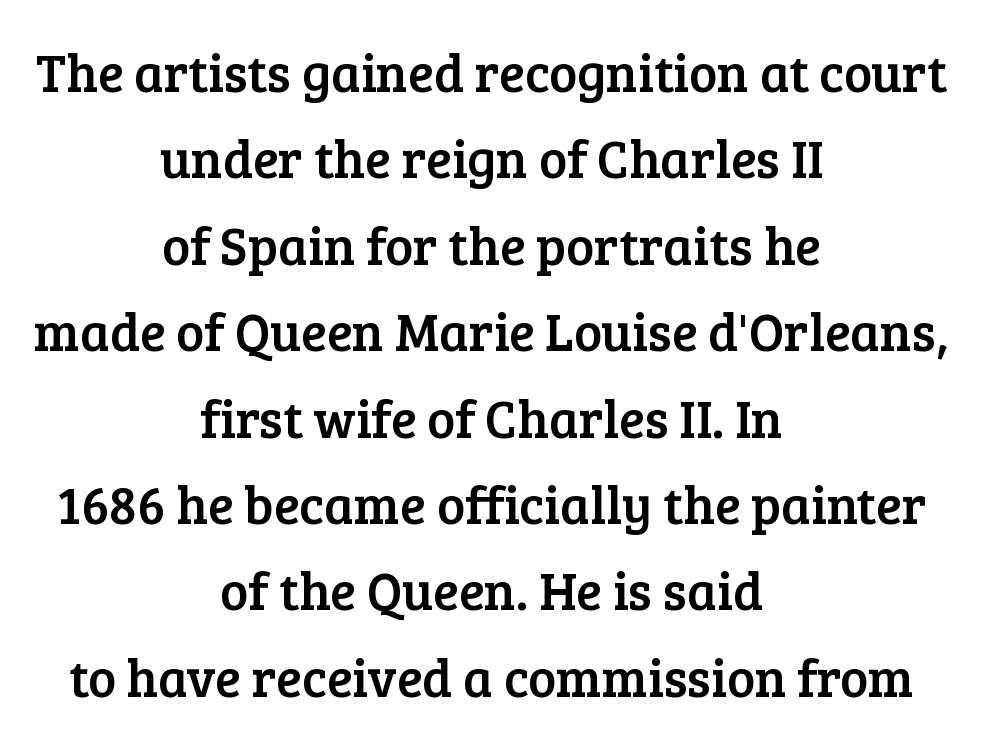
The image shows 53 px serif type, upright; set centered, normal line spacing (1.63x), normal letter spacing, not underlined; low stroke contrast and a medium x-height.
